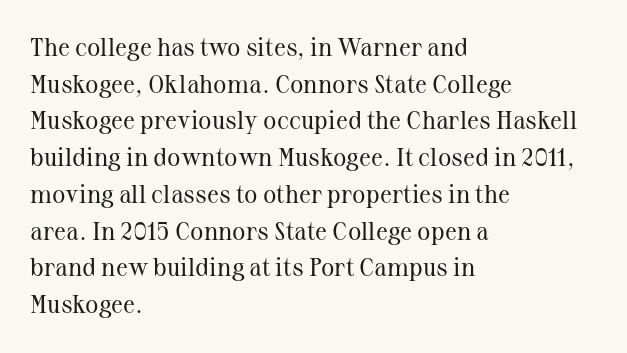
{"italic": "no", "bold": "no", "underline": "no", "align": "left", "line_spacing": "normal", "line_spacing_ratio": 1.47, "letter_spacing": "normal", "letter_spacing_em": 0.0, "glyph_px": 25}
